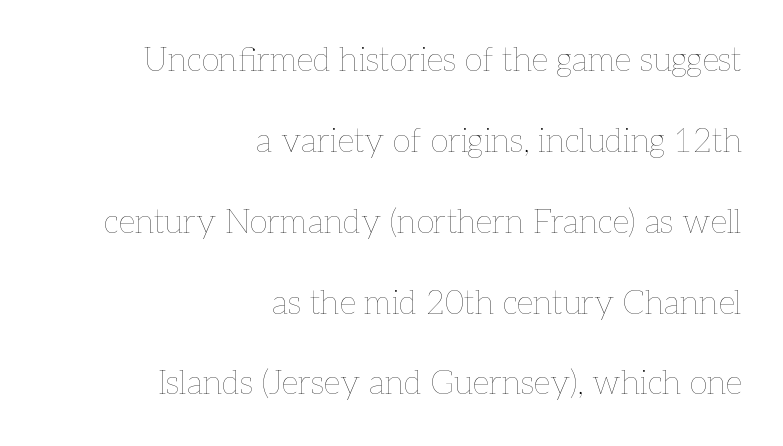
Q: Is the text bold? A: No.
Q: Is the text italic (slanted)? A: No, it is upright.
Q: Is the text underlined? A: No.
Q: How is the paragraph aligned? A: Right-aligned.
Q: Is the spacing between letters normal or unusually wide? A: Normal.
Q: Is the spacing between lines tight, normal or loose? A: Loose.
Q: Width (condensed, normal, or wide)? A: Normal.
Q: Stroke contrast? A: Low.
Q: x-height? A: Medium.
Q: Monospaced? A: No.
